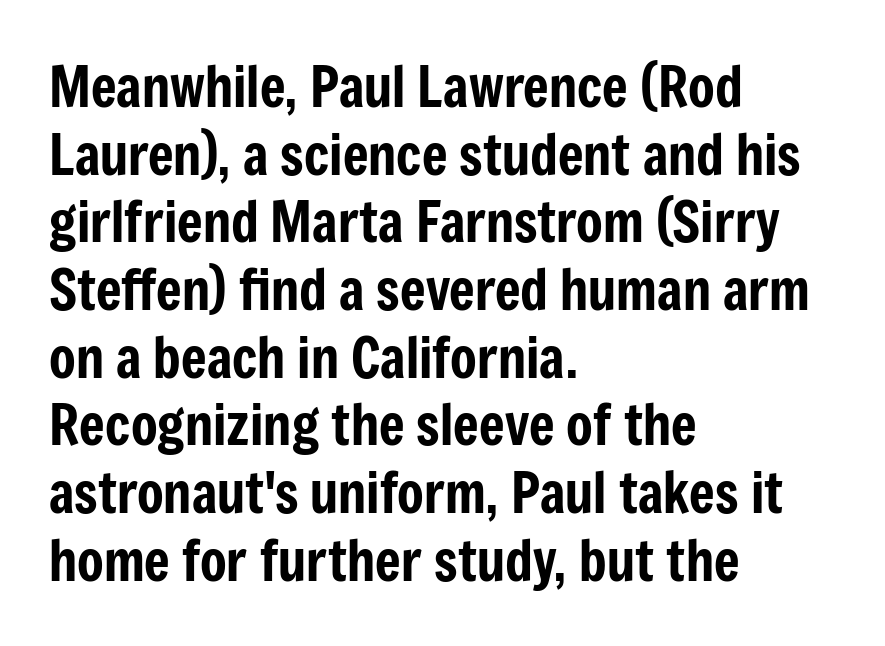
{"serif": "no", "italic": "no", "width": "condensed", "stroke_contrast": "low", "x_height": "medium", "monospaced": "no", "underline": "no", "align": "left", "line_spacing_ratio": 1.23, "letter_spacing": "normal", "letter_spacing_em": 0.0, "glyph_px": 55}
